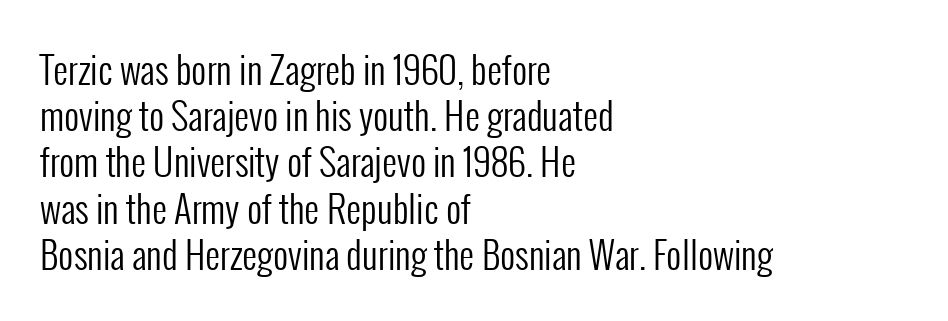
{"serif": "no", "italic": "no", "bold": "no", "weight": "regular", "width": "condensed", "stroke_contrast": "low", "x_height": "medium", "monospaced": "no", "underline": "no", "align": "left", "line_spacing": "normal", "line_spacing_ratio": 1.25, "letter_spacing": "normal", "letter_spacing_em": 0.0, "glyph_px": 37}
